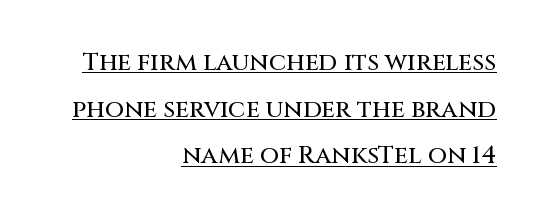
{"italic": "no", "underline": "yes", "align": "right", "line_spacing_ratio": 1.87, "letter_spacing": "normal", "letter_spacing_em": 0.0, "glyph_px": 25}
